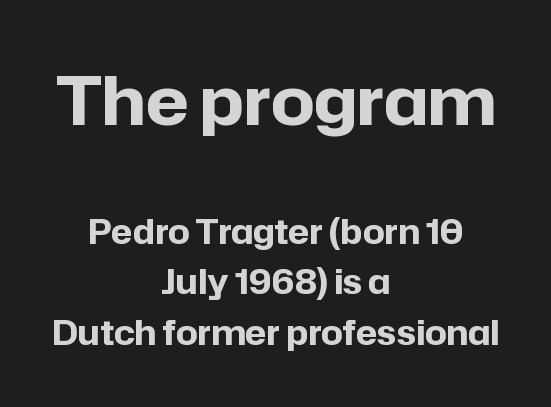
Looks like regular typesetting: each glyph gets only the width it needs. Only glyphs here, with clear space below each row. Here the glyphs are tracked normally, forming tight word shapes. Are there feet on the stems? There aren't — it's a sans. Here the first block reads like a headline and the second like body copy.
